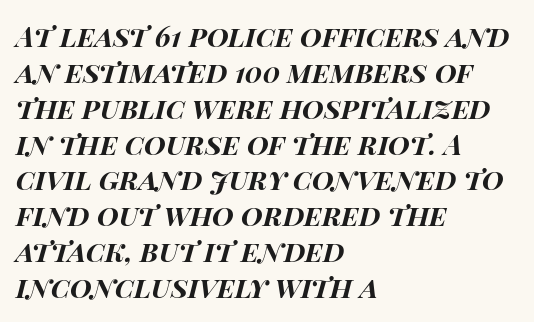
{"italic": "yes", "lean": "right", "slant_degrees": 15, "bold": "yes", "weight": "bold", "width": "wide", "stroke_contrast": "high", "x_height": "large", "monospaced": "no", "underline": "no", "align": "left", "line_spacing": "normal", "line_spacing_ratio": 1.28, "letter_spacing": "normal", "letter_spacing_em": 0.0, "glyph_px": 28}
